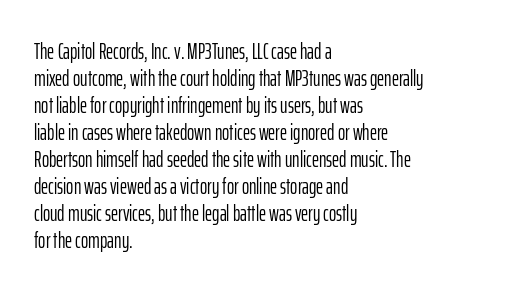
Q: Is the text bold? A: No.
Q: Is the text italic (slanted)? A: No, it is upright.
Q: Is the text underlined? A: No.
Q: How is the paragraph aligned? A: Left-aligned.
Q: Is the spacing between letters normal or unusually wide? A: Normal.
